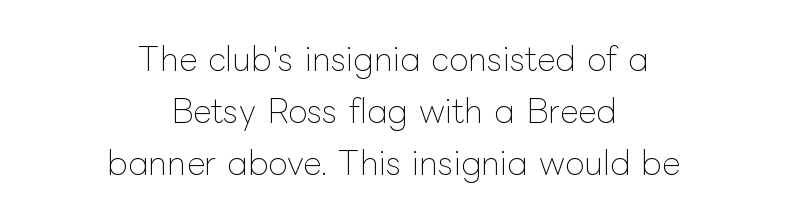
Weight: not bold — regular or lighter. A centered setting, common on invitations and titles, is used for this passage. A typesetter would call this proportional, since set widths differ per character. A typesetter would mark this as roman, not italic.
